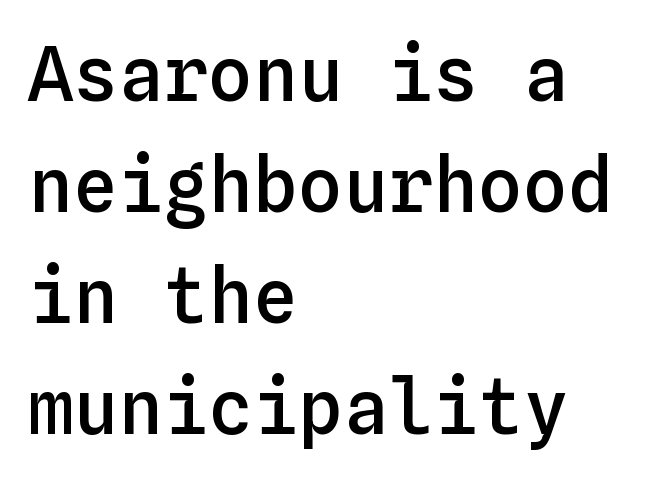
If you measured baseline to baseline, you'd find a middling distance. The foot of each line stays bare and open. Which margin do the lines hug? The left one — the right edge is uneven. Style check: upright.
